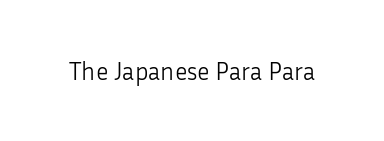
{"italic": "no", "bold": "no", "underline": "no", "letter_spacing": "normal", "letter_spacing_em": 0.0, "glyph_px": 25}
